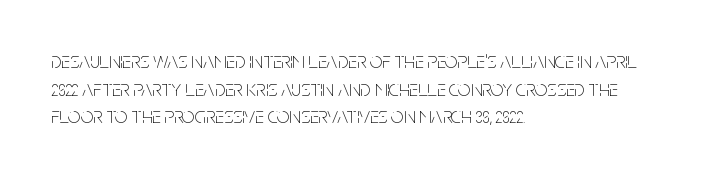
{"italic": "no", "bold": "no", "underline": "no", "align": "left", "line_spacing": "normal", "line_spacing_ratio": 1.26, "letter_spacing": "normal", "letter_spacing_em": 0.0, "glyph_px": 22}
